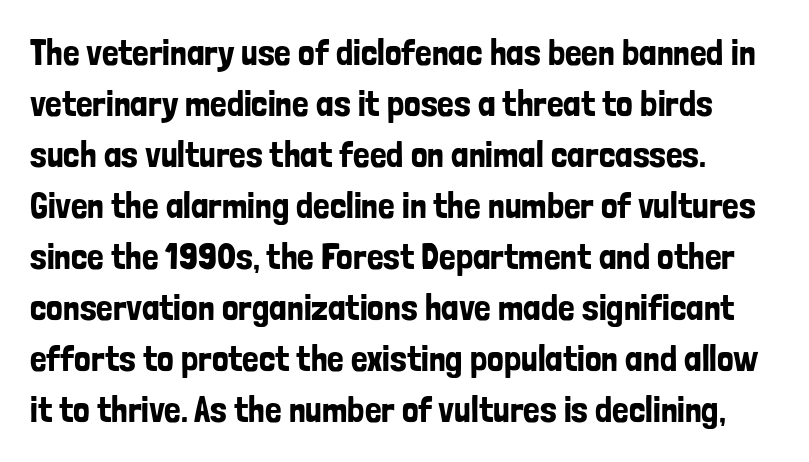
{"serif": "no", "italic": "no", "width": "condensed", "stroke_contrast": "low", "x_height": "medium", "monospaced": "no", "underline": "no", "line_spacing": "normal", "line_spacing_ratio": 1.38, "letter_spacing": "normal", "letter_spacing_em": 0.0, "glyph_px": 37}
